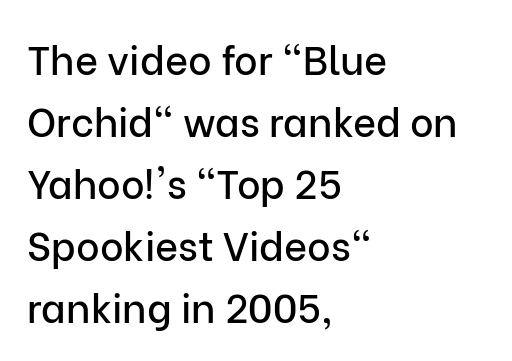
Q: Is the text italic (slanted)? A: No, it is upright.
Q: Is the typeface a serif or a sans-serif typeface? A: Sans-serif.
Q: Is the text underlined? A: No.
Q: How is the paragraph aligned? A: Left-aligned.
Q: Is the spacing between letters normal or unusually wide? A: Normal.
Q: Is the spacing between lines tight, normal or loose? A: Normal.
Q: Width (condensed, normal, or wide)? A: Normal.
Q: Stroke contrast? A: Low.
Q: x-height? A: Medium.
Q: Monospaced? A: No.
